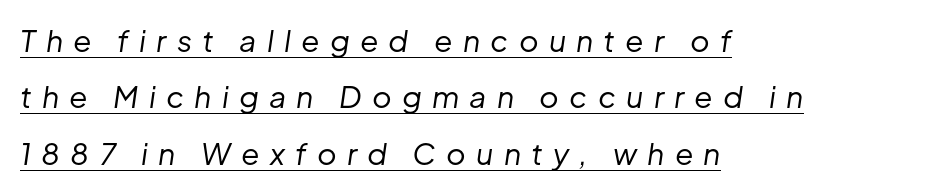
Each stroke keeps to a modest, everyday thickness or less. Quick note: italic. This sample is left-justified, so line endings fall wherever the words run out. Like a heading marked for emphasis, these lines bear an underscore.
